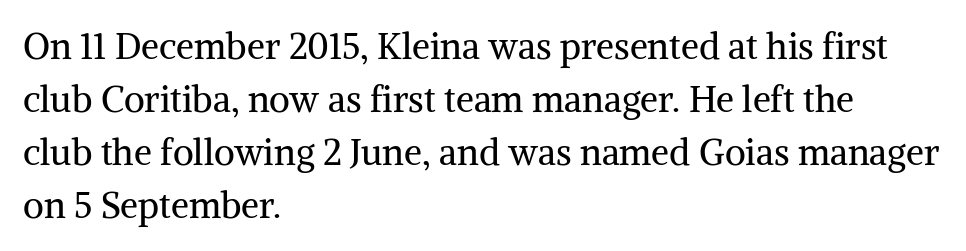
Q: Is the text bold? A: No.
Q: Is the text italic (slanted)? A: No, it is upright.
Q: Is the typeface a serif or a sans-serif typeface? A: Serif.
Q: Is the text underlined? A: No.
Q: How is the paragraph aligned? A: Left-aligned.
Q: Is the spacing between letters normal or unusually wide? A: Normal.
Q: Is the spacing between lines tight, normal or loose? A: Normal.
Q: Width (condensed, normal, or wide)? A: Normal.
Q: Stroke contrast? A: Medium.
Q: x-height? A: Medium.
Q: Monospaced? A: No.
